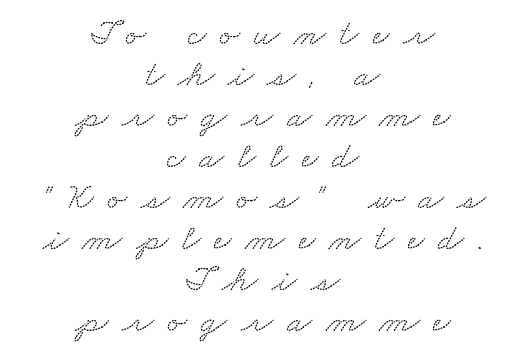
The image shows 37 px wide serif type; set centered, tight line spacing (1.11x), unusually wide letter spacing (+0.37 em), not underlined; low stroke contrast and a small x-height.
